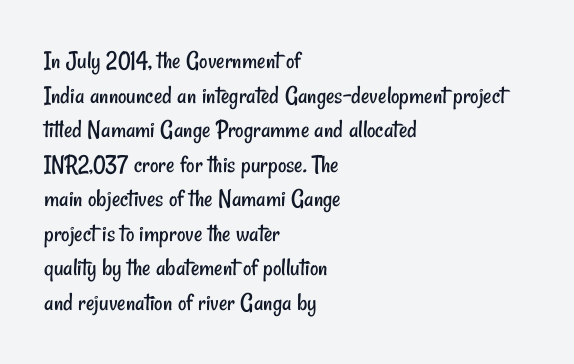
The image shows 26 px text type; set left-aligned, normal line spacing (1.33x), normal letter spacing, not underlined.
